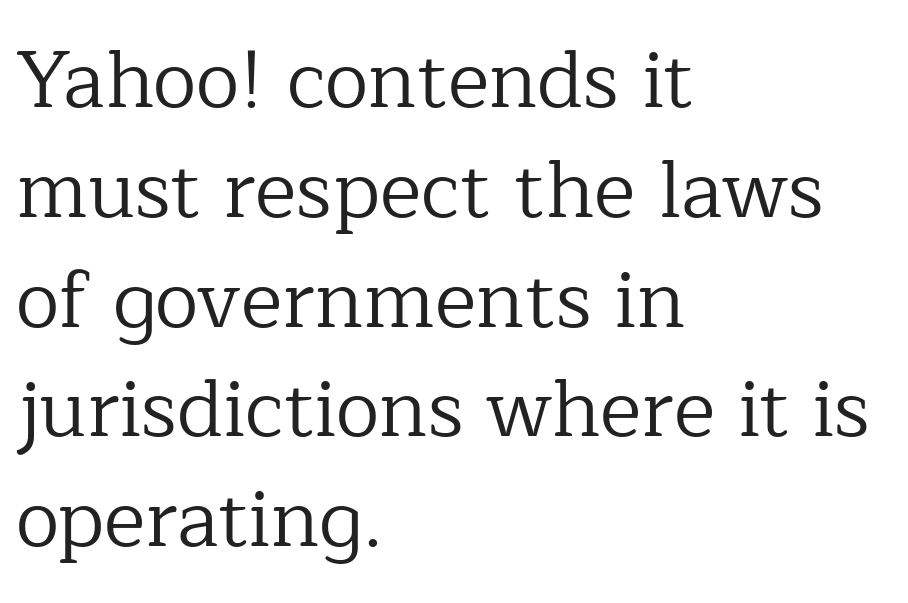
{"serif": "yes", "italic": "no", "bold": "no", "weight": "regular", "width": "normal", "stroke_contrast": "low", "x_height": "medium", "monospaced": "no", "underline": "no", "align": "left", "line_spacing": "normal", "line_spacing_ratio": 1.39, "letter_spacing": "normal", "letter_spacing_em": 0.0, "glyph_px": 79}
